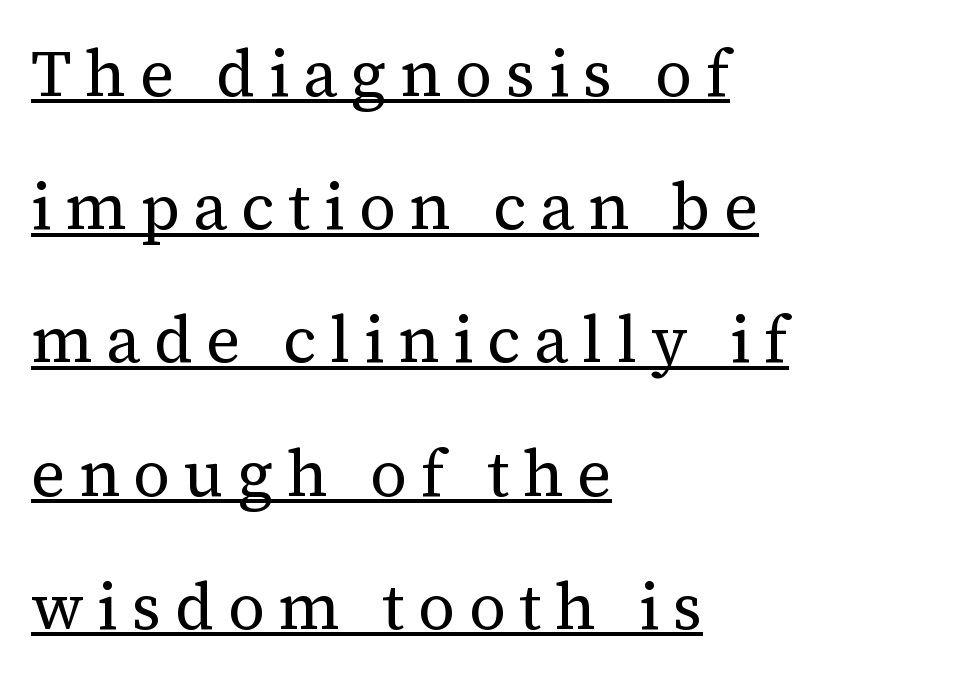
Q: Is the text bold? A: No.
Q: Is the text italic (slanted)? A: No, it is upright.
Q: Is the typeface a serif or a sans-serif typeface? A: Serif.
Q: Is the text underlined? A: Yes.
Q: How is the paragraph aligned? A: Left-aligned.
Q: Is the spacing between letters normal or unusually wide? A: Unusually wide.
Q: Is the spacing between lines tight, normal or loose? A: Loose.
Q: Width (condensed, normal, or wide)? A: Normal.
Q: Stroke contrast? A: Medium.
Q: x-height? A: Medium.
Q: Monospaced? A: No.
